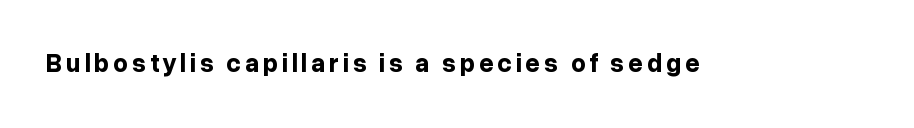
The image shows 26 px bold type, upright; set not underlined.
